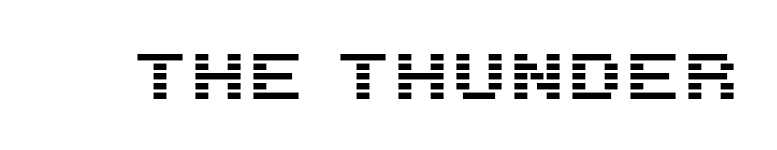
The gap between lines stays unmarked. Characters remain perfectly vertical along every line. Spacing between characters is what you'd get straight out of the box. These lines are rendered in a variable-pitch font. To sum up the face: it is a sans, with no serifs.
